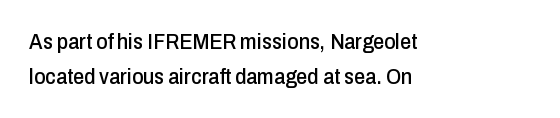
The letters stand straight up with perfectly vertical stems. The strip under each line holds only bare page. Each new line begins a customary step beneath the previous one. Inter-character spacing is left at the font's built-in metrics. The paragraph shown leans on its left margin.
